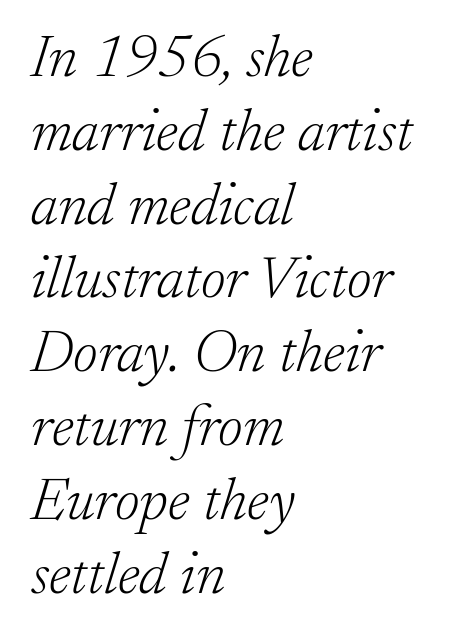
Q: Is the text bold? A: No.
Q: Is the text italic (slanted)? A: Yes, it leans right by about 17 degrees.
Q: Is the typeface a serif or a sans-serif typeface? A: Serif.
Q: Is the text underlined? A: No.
Q: How is the paragraph aligned? A: Left-aligned.
Q: Is the spacing between letters normal or unusually wide? A: Normal.
Q: Width (condensed, normal, or wide)? A: Normal.
Q: Stroke contrast? A: Low.
Q: x-height? A: Small.
Q: Monospaced? A: No.
